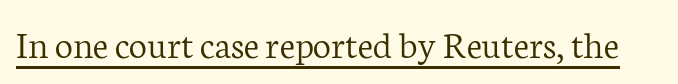
Q: Is the text bold? A: No.
Q: Is the text italic (slanted)? A: No, it is upright.
Q: Is the typeface a serif or a sans-serif typeface? A: Serif.
Q: Is the text underlined? A: Yes.
Q: Is the spacing between letters normal or unusually wide? A: Normal.
Q: Width (condensed, normal, or wide)? A: Normal.
Q: Stroke contrast? A: Low.
Q: x-height? A: Medium.
Q: Monospaced? A: No.
